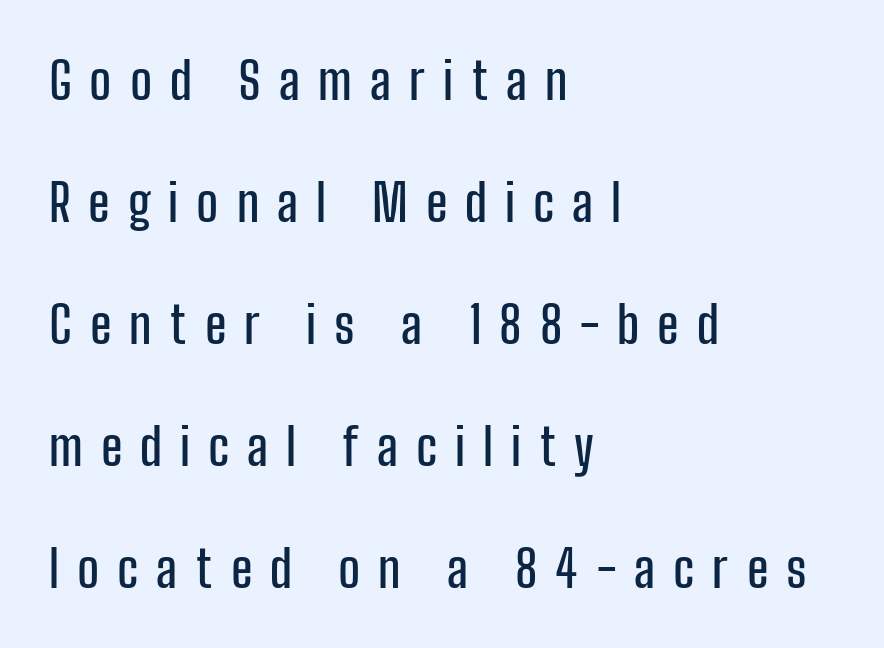
{"serif": "no", "italic": "no", "width": "condensed", "stroke_contrast": "low", "x_height": "medium", "monospaced": "no", "underline": "no", "align": "left", "line_spacing": "loose", "line_spacing_ratio": 2.39, "letter_spacing": "wide", "letter_spacing_em": 0.35, "glyph_px": 51}
